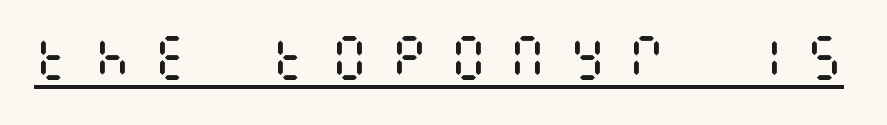
{"italic": "no", "bold": "no", "weight": "regular", "width": "condensed", "stroke_contrast": "medium", "x_height": "large", "underline": "yes", "letter_spacing": "wide", "letter_spacing_em": 0.41, "glyph_px": 49}
